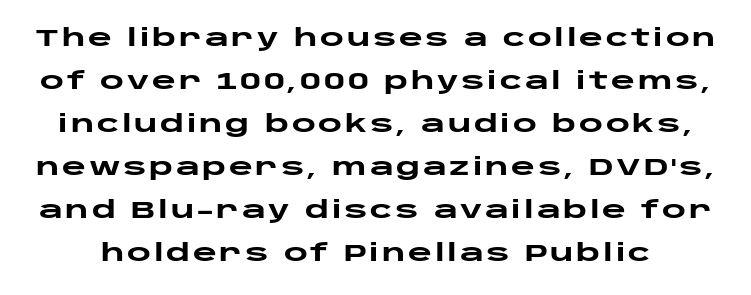
The glyphs are unaccompanied by any horizontal stroke below them. Heavy, bold letterforms. The type sits square on the baseline with zero lean.
